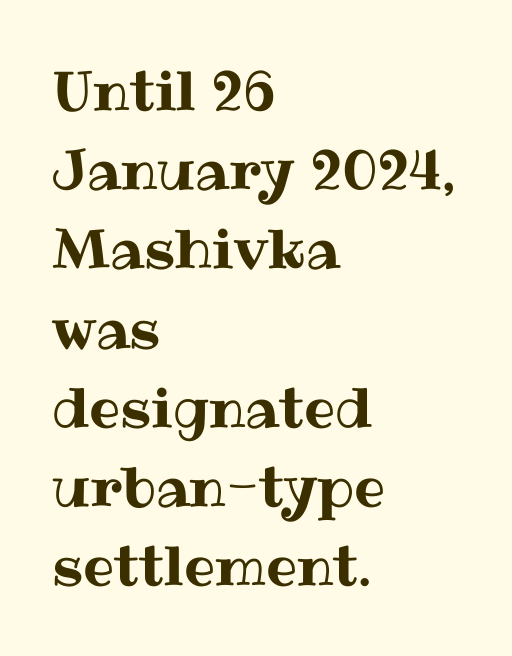
The image shows 55 px text type, upright; set left-aligned, normal line spacing (1.44x), normal letter spacing, not underlined; medium stroke contrast and a medium x-height.
